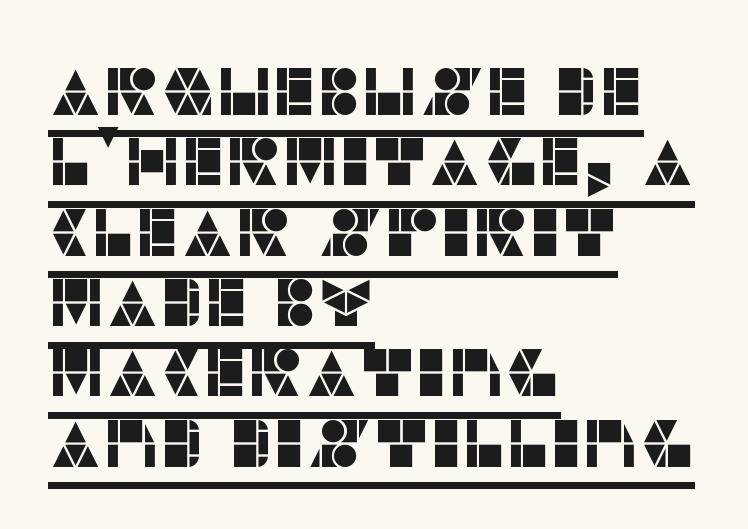
Q: Is the text italic (slanted)? A: No, it is upright.
Q: Is the typeface a serif or a sans-serif typeface? A: Sans-serif.
Q: Is the text underlined? A: Yes.
Q: How is the paragraph aligned? A: Left-aligned.
Q: Is the spacing between letters normal or unusually wide? A: Normal.
Q: Is the spacing between lines tight, normal or loose? A: Tight.
Q: Width (condensed, normal, or wide)? A: Normal.
Q: Stroke contrast? A: Low.
Q: x-height? A: Large.
Q: Monospaced? A: No.
